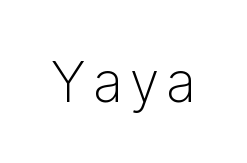
{"serif": "no", "italic": "no", "bold": "no", "weight": "light", "width": "normal", "stroke_contrast": "low", "x_height": "medium", "monospaced": "no", "underline": "no", "glyph_px": 56}
